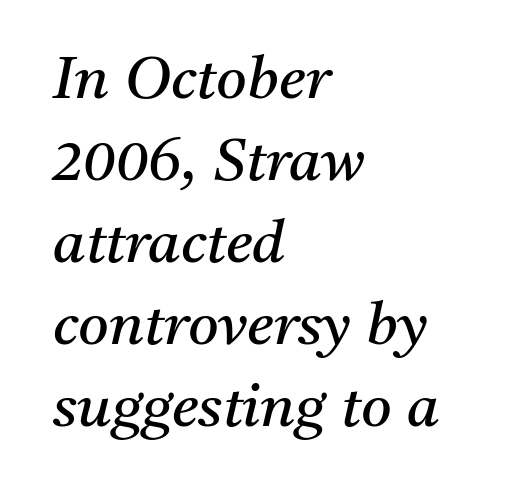
{"serif": "yes", "italic": "yes", "lean": "right", "slant_degrees": 11, "bold": "no", "weight": "regular", "width": "normal", "stroke_contrast": "medium", "x_height": "medium", "monospaced": "no", "underline": "no", "align": "left", "line_spacing": "normal", "line_spacing_ratio": 1.39, "letter_spacing": "normal", "letter_spacing_em": 0.0, "glyph_px": 59}
